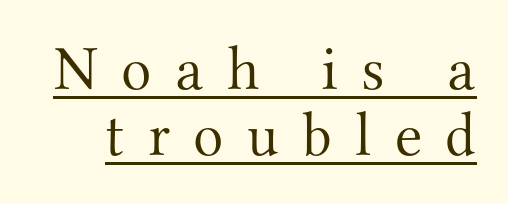
The image shows 63 px light serif type, upright; set tight line spacing (1.05x), unusually wide letter spacing (+0.37 em), underlined; medium stroke contrast and a small x-height.
